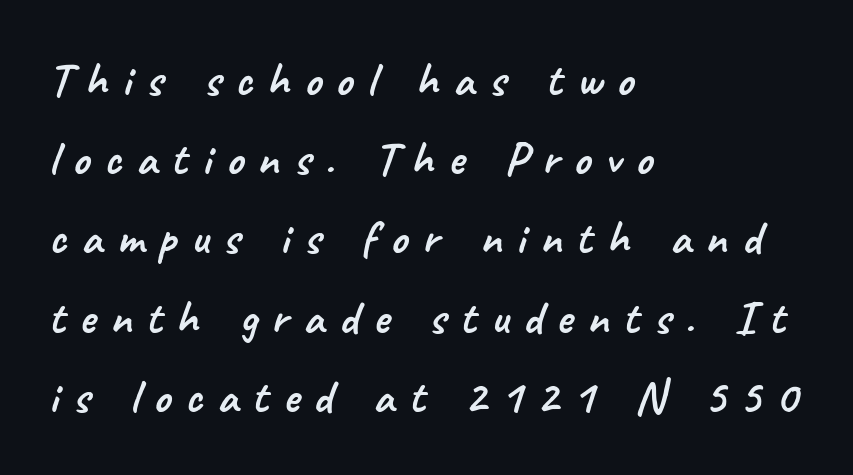
{"serif": "no", "width": "normal", "stroke_contrast": "low", "x_height": "small", "monospaced": "no", "underline": "no", "align": "left", "line_spacing": "normal", "line_spacing_ratio": 1.65, "letter_spacing": "wide", "letter_spacing_em": 0.3, "glyph_px": 48}
